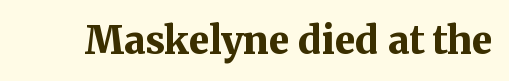
Q: Is the text bold? A: Yes.
Q: Is the text italic (slanted)? A: No, it is upright.
Q: Is the typeface a serif or a sans-serif typeface? A: Serif.
Q: Is the text underlined? A: No.
Q: Is the spacing between letters normal or unusually wide? A: Normal.
Q: Width (condensed, normal, or wide)? A: Normal.
Q: Stroke contrast? A: Medium.
Q: x-height? A: Medium.
Q: Monospaced? A: No.
